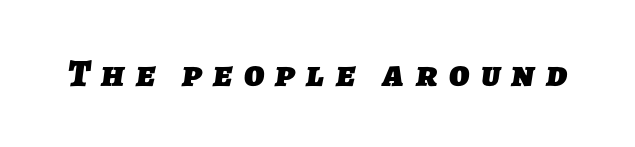
The letters are bold, with thick, heavy strokes. Between one letter and the next there's a generous, obvious gap. To sum up the face: it is a sans, with no serifs. Underline: absent. The letters advance in unequal steps, a hallmark of proportional type.
